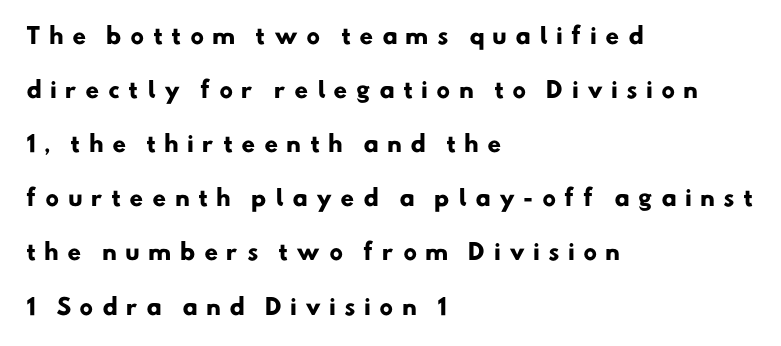
The image shows 22 px bold type; set left-aligned, loose line spacing (2.46x), unusually wide letter spacing (+0.37 em), not underlined.
